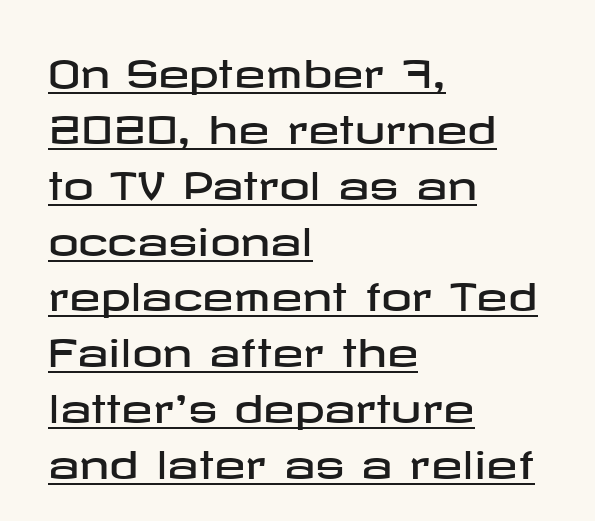
Q: Is the text italic (slanted)? A: No, it is upright.
Q: Is the typeface a serif or a sans-serif typeface? A: Sans-serif.
Q: Is the text underlined? A: Yes.
Q: How is the paragraph aligned? A: Left-aligned.
Q: Is the spacing between letters normal or unusually wide? A: Normal.
Q: Is the spacing between lines tight, normal or loose? A: Normal.
Q: Width (condensed, normal, or wide)? A: Wide.
Q: Stroke contrast? A: Low.
Q: x-height? A: Medium.
